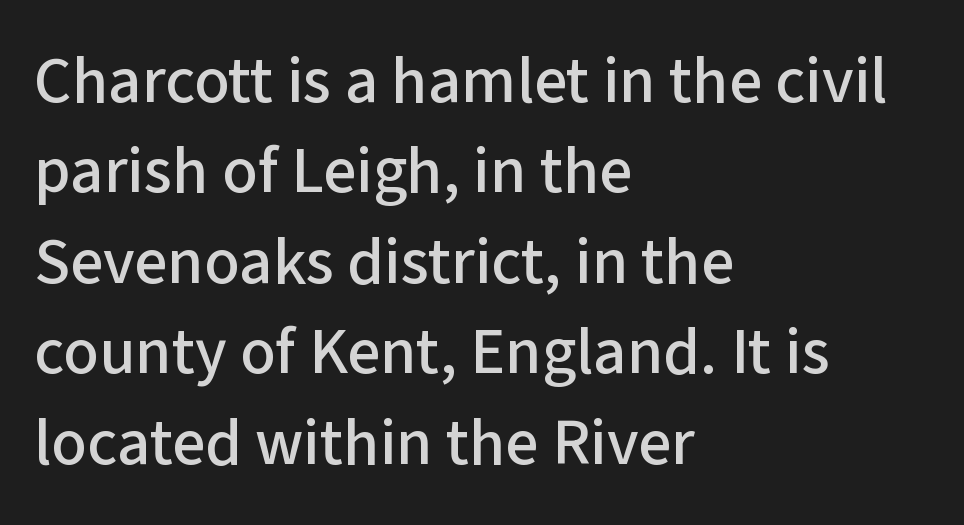
{"serif": "no", "italic": "no", "width": "normal", "stroke_contrast": "low", "x_height": "medium", "monospaced": "no", "underline": "no", "align": "left", "line_spacing": "normal", "line_spacing_ratio": 1.37, "letter_spacing": "normal", "letter_spacing_em": 0.0, "glyph_px": 66}
